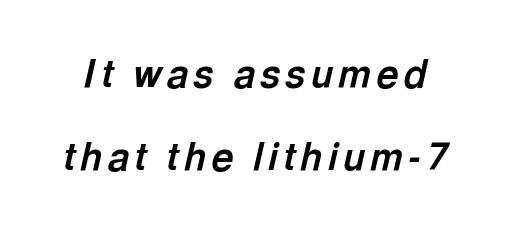
{"italic": "yes", "lean": "right", "slant_degrees": 13, "bold": "yes", "weight": "bold", "width": "normal", "x_height": "medium", "monospaced": "no", "underline": "no", "line_spacing": "loose", "line_spacing_ratio": 2.18, "glyph_px": 38}
